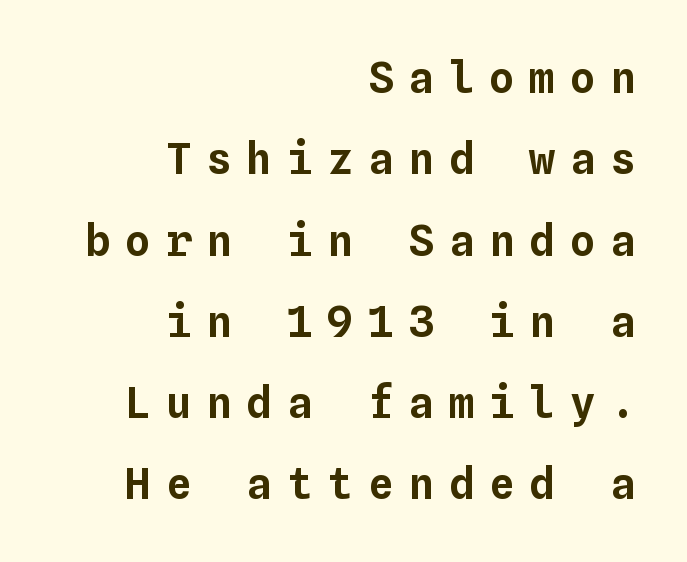
{"italic": "no", "width": "normal", "stroke_contrast": "low", "x_height": "medium", "monospaced": "yes", "underline": "no", "align": "right", "line_spacing_ratio": 1.89, "letter_spacing": "wide", "letter_spacing_em": 0.34, "glyph_px": 43}
